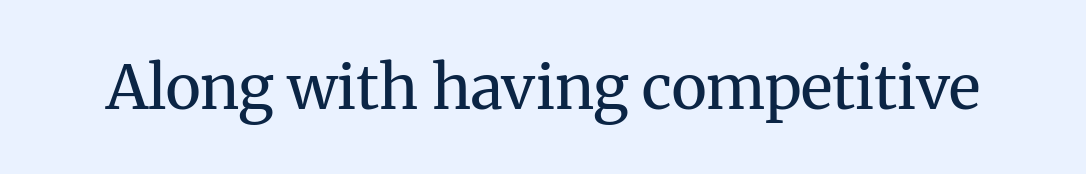
Q: Is the text bold? A: No.
Q: Is the text italic (slanted)? A: No, it is upright.
Q: Is the typeface a serif or a sans-serif typeface? A: Serif.
Q: Is the text underlined? A: No.
Q: Is the spacing between letters normal or unusually wide? A: Normal.
Q: Width (condensed, normal, or wide)? A: Normal.
Q: Stroke contrast? A: Medium.
Q: x-height? A: Medium.
Q: Monospaced? A: No.
